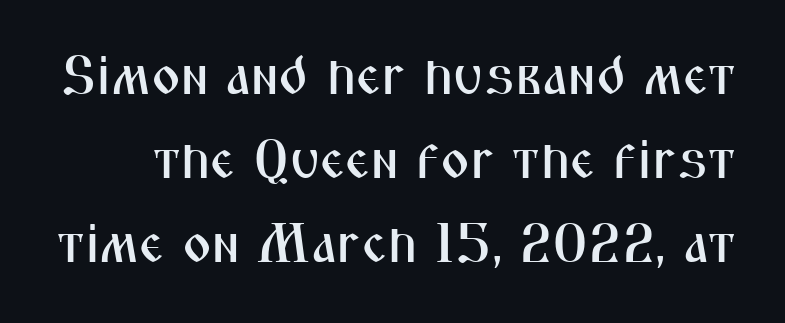
The image shows 56 px condensed sans-serif type, upright; set normal line spacing (1.5x), normal letter spacing, not underlined; medium stroke contrast and a medium x-height.
